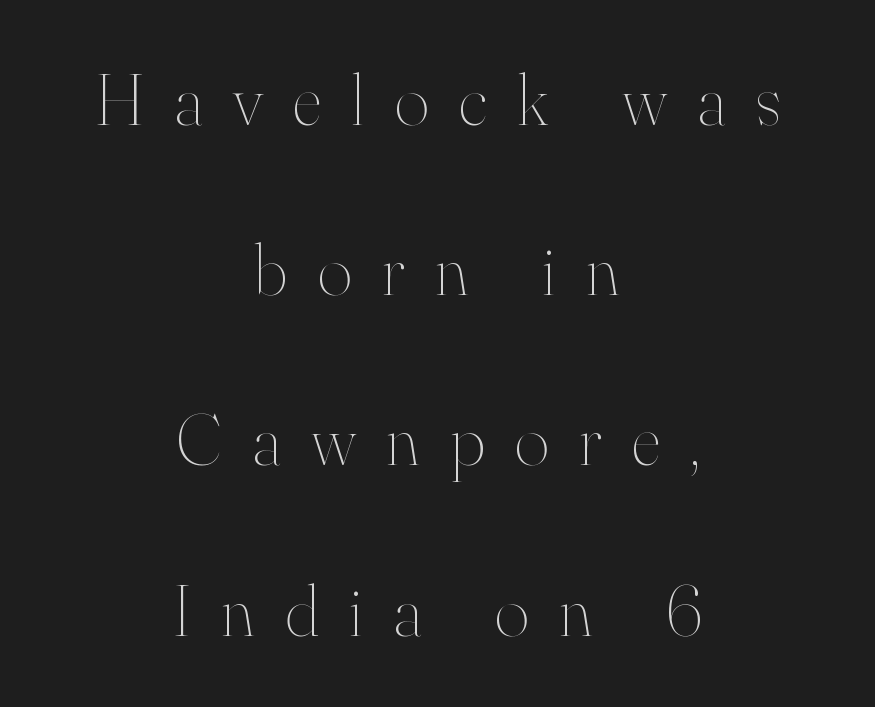
{"italic": "no", "bold": "no", "weight": "thin", "width": "normal", "stroke_contrast": "high", "x_height": "small", "monospaced": "no", "underline": "no", "align": "center", "line_spacing": "loose", "line_spacing_ratio": 2.3, "letter_spacing": "wide", "letter_spacing_em": 0.41, "glyph_px": 74}
